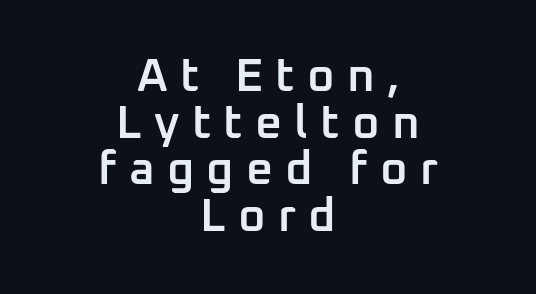
Q: Is the text bold? A: Semi-bold.
Q: Is the text italic (slanted)? A: No, it is upright.
Q: Is the typeface a serif or a sans-serif typeface? A: Sans-serif.
Q: Is the text underlined? A: No.
Q: How is the paragraph aligned? A: Centered.
Q: Is the spacing between letters normal or unusually wide? A: Unusually wide.
Q: Is the spacing between lines tight, normal or loose? A: Tight.
Q: Width (condensed, normal, or wide)? A: Normal.
Q: Stroke contrast? A: Low.
Q: x-height? A: Medium.
Q: Monospaced? A: No.
